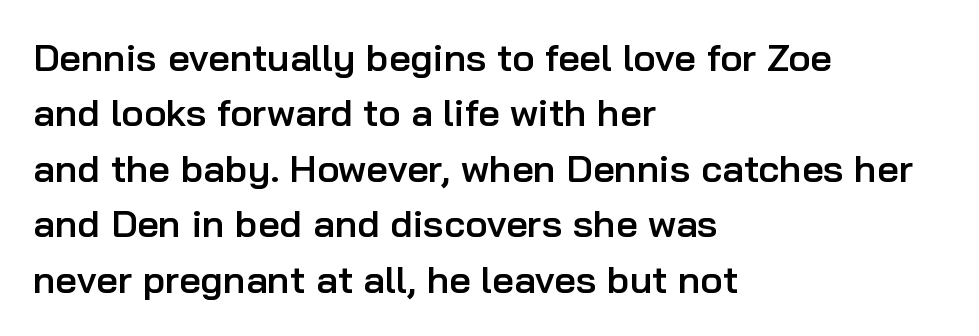
The image shows 38 px semibold sans-serif type, upright; set left-aligned, normal line spacing (1.46x), normal letter spacing, not underlined; low stroke contrast and a medium x-height.
